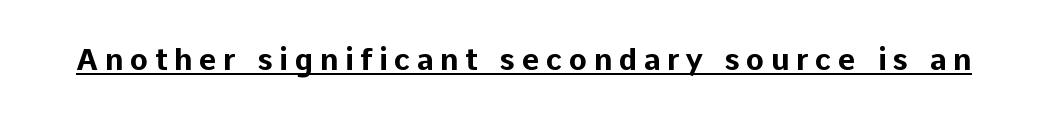
Q: Is the text bold? A: Yes.
Q: Is the text italic (slanted)? A: No, it is upright.
Q: Is the typeface a serif or a sans-serif typeface? A: Sans-serif.
Q: Is the text underlined? A: Yes.
Q: Is the spacing between letters normal or unusually wide? A: Unusually wide.
Q: Width (condensed, normal, or wide)? A: Normal.
Q: Stroke contrast? A: Low.
Q: x-height? A: Medium.
Q: Monospaced? A: No.
